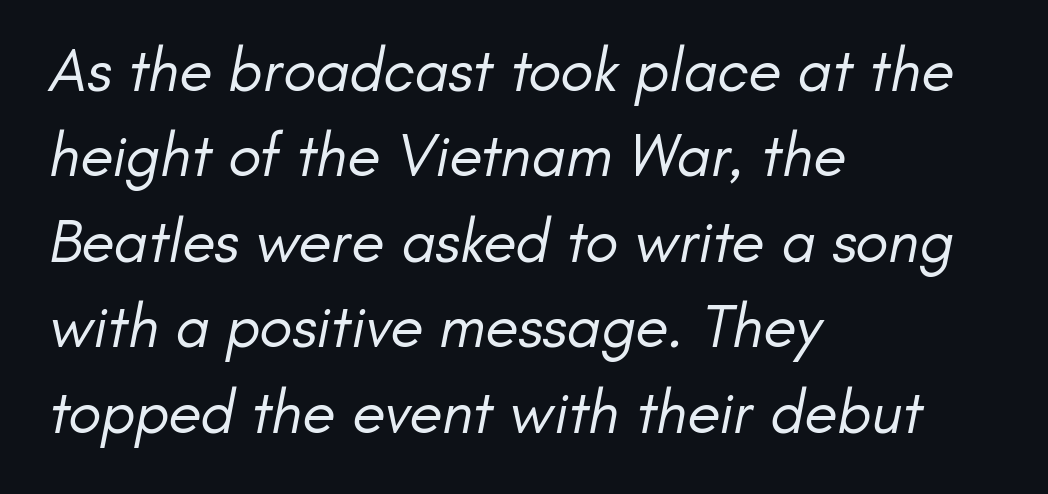
The image shows 61 px regular-weight sans-serif type; set left-aligned, normal line spacing (1.4x), normal letter spacing, not underlined; low stroke contrast and a small x-height.
